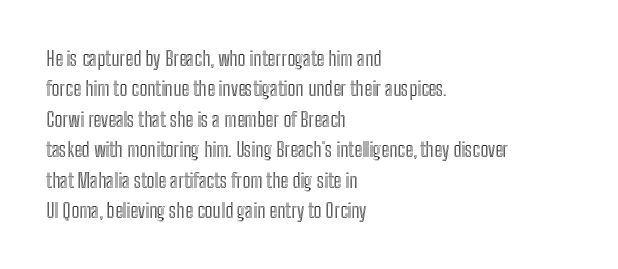
{"italic": "no", "underline": "no", "align": "left", "line_spacing": "normal", "line_spacing_ratio": 1.52, "letter_spacing": "normal", "letter_spacing_em": 0.0, "glyph_px": 20}
